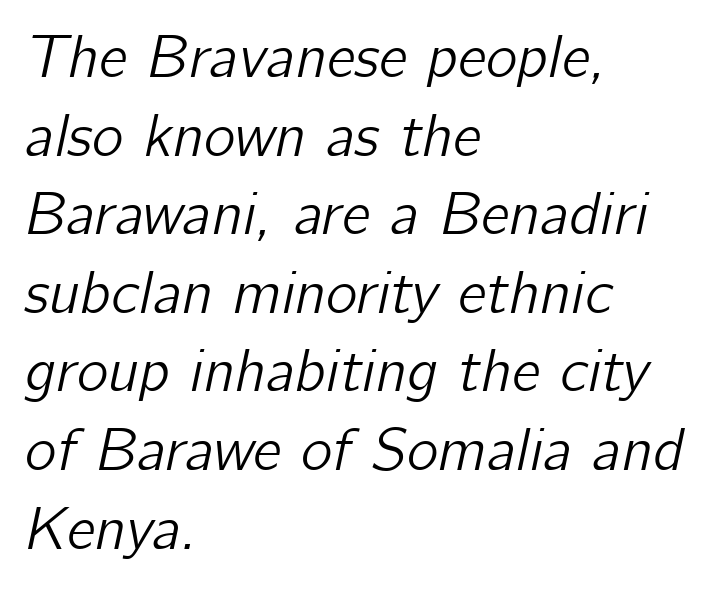
The image shows 60 px text type, italic (leaning right); set left-aligned, normal line spacing (1.31x), normal letter spacing, not underlined; low stroke contrast and a medium x-height.
